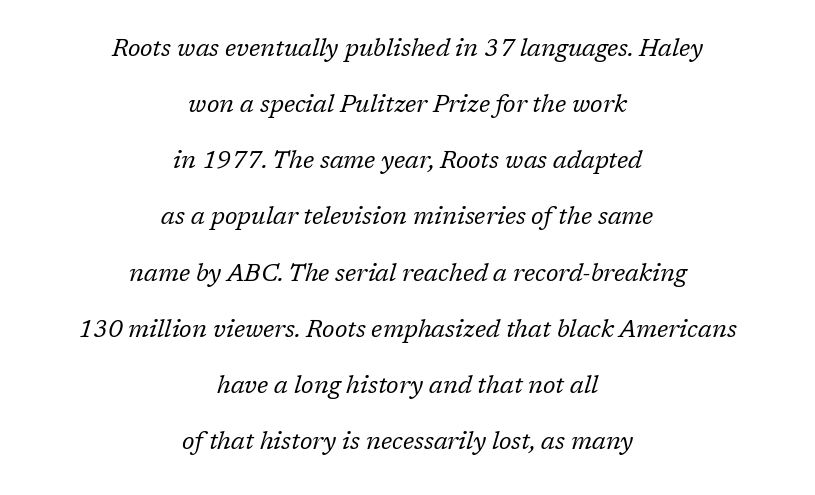
Centered paragraph, ragged on both sides. The rendering keeps characters at their native spacing. Only glyphs here, with clear space below each row. Style check: oblique. Regarding leading, the lines here are spaced well apart. Caption: face not bold, strokes unweighted.
